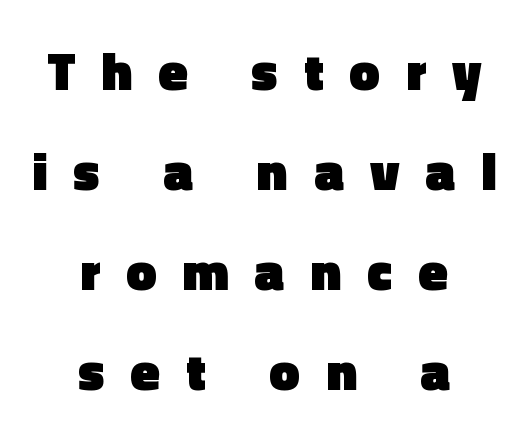
Tall strokes in this sample are plumb rather than angled. Descenders hang freely into open space. Spacing between characters has been opened up far beyond the box default. Looks like regular typesetting: each glyph gets only the width it needs. The typesetter chose a symmetrical, centered arrangement here. Students, this is bold: see how much ink each stroke carries.
